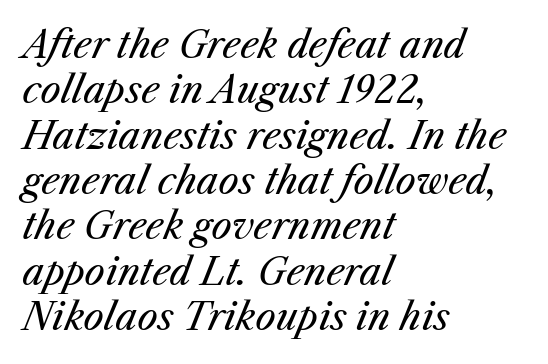
{"italic": "yes", "lean": "right", "slant_degrees": 25, "bold": "no", "weight": "regular", "width": "normal", "stroke_contrast": "medium", "x_height": "medium", "monospaced": "no", "underline": "no", "align": "left", "line_spacing": "normal", "line_spacing_ratio": 1.26, "letter_spacing": "normal", "letter_spacing_em": 0.0, "glyph_px": 36}
